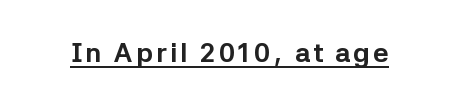
The image shows 27 px bold type, upright; set underlined.
